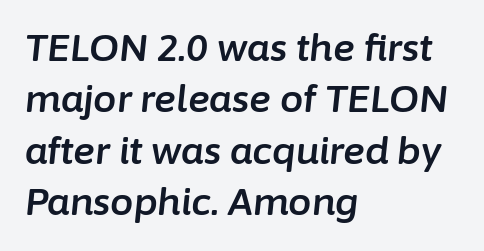
The gap between lines stays unmarked. The block of text has a typical density, with ordinary space between rows. It's the slanting kind of type. Each line starts at the same left margin while the right side varies.
